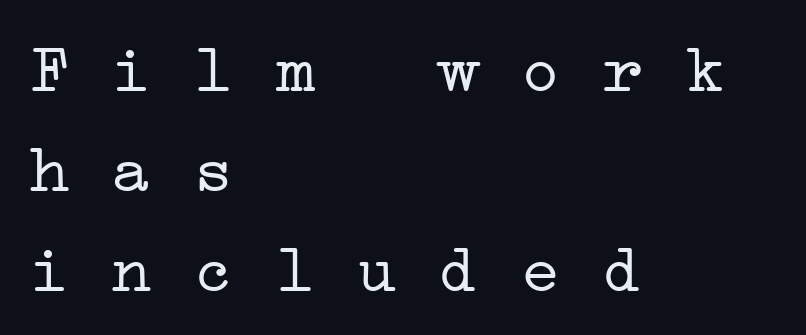
The image shows 68 px light, wide serif type, monospaced; set left-aligned, normal line spacing (1.47x), normal letter spacing, not underlined; low stroke contrast and a medium x-height.
